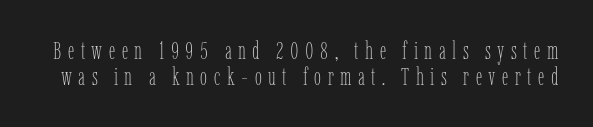
{"italic": "no", "bold": "no", "underline": "no", "line_spacing": "tight", "line_spacing_ratio": 1.04, "letter_spacing": "wide", "letter_spacing_em": 0.26, "glyph_px": 25}
